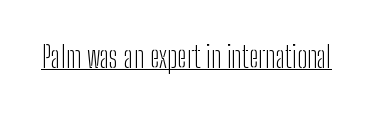
{"serif": "no", "italic": "no", "bold": "no", "weight": "light", "width": "condensed", "stroke_contrast": "low", "x_height": "medium", "monospaced": "no", "underline": "yes", "letter_spacing": "normal", "letter_spacing_em": 0.0, "glyph_px": 29}
